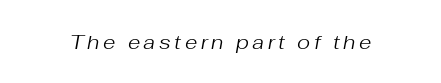
Q: Is the text bold? A: No.
Q: Is the text italic (slanted)? A: Yes, it leans right by about 10 degrees.
Q: Is the text underlined? A: No.
